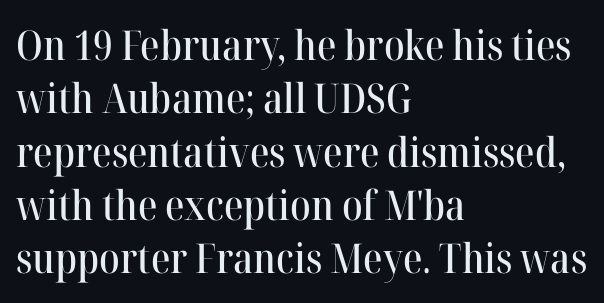
{"serif": "yes", "italic": "no", "width": "normal", "stroke_contrast": "high", "x_height": "medium", "monospaced": "no", "underline": "no", "align": "left", "line_spacing": "normal", "line_spacing_ratio": 1.3, "letter_spacing": "normal", "letter_spacing_em": 0.0, "glyph_px": 41}
